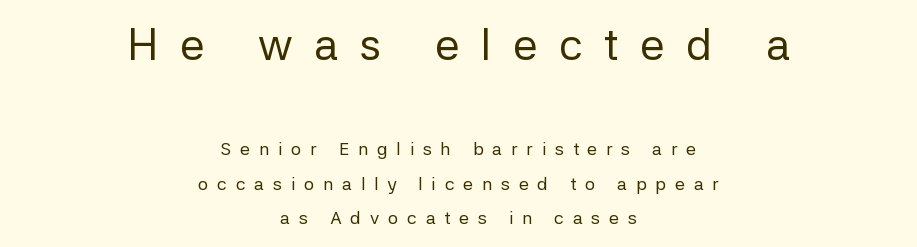
{"serif": "no", "italic": "no", "bold": "no", "weight": "regular", "width": "normal", "stroke_contrast": "low", "x_height": "medium", "monospaced": "no", "underline": "no", "align": "center", "line_spacing": "loose", "line_spacing_ratio": 1.91, "letter_spacing": "wide", "letter_spacing_em": 0.49, "larger_block": "first", "size_ratio": 2.44, "glyph_px": 44}
